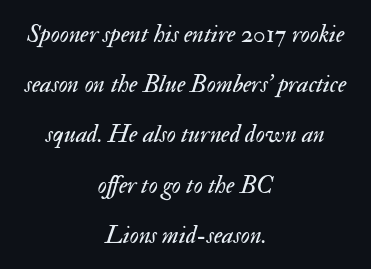
{"italic": "yes", "lean": "right", "slant_degrees": 17, "bold": "no", "underline": "no", "align": "center", "line_spacing": "loose", "line_spacing_ratio": 2.01, "letter_spacing": "normal", "letter_spacing_em": 0.0, "glyph_px": 25}
